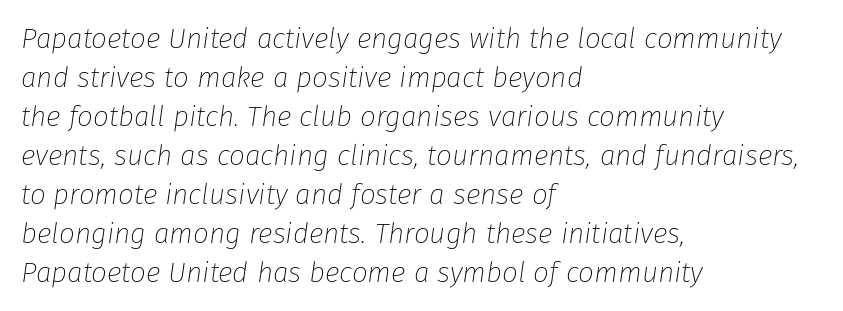
Q: Is the text bold? A: No.
Q: Is the text italic (slanted)? A: Yes, it leans right by about 8 degrees.
Q: Is the text underlined? A: No.
Q: How is the paragraph aligned? A: Left-aligned.
Q: Is the spacing between letters normal or unusually wide? A: Normal.
Q: Is the spacing between lines tight, normal or loose? A: Normal.
Q: Width (condensed, normal, or wide)? A: Normal.
Q: Stroke contrast? A: Low.
Q: x-height? A: Medium.
Q: Monospaced? A: No.
